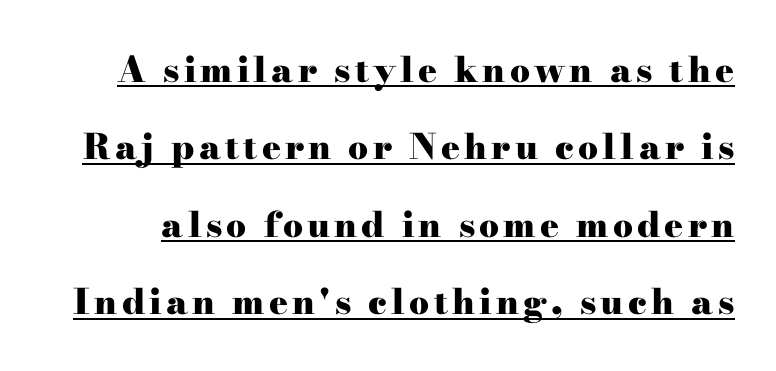
{"serif": "yes", "italic": "no", "bold": "yes", "weight": "heavy", "width": "wide", "stroke_contrast": "high", "x_height": "small", "monospaced": "no", "underline": "yes", "line_spacing": "loose", "line_spacing_ratio": 2.21, "glyph_px": 35}
